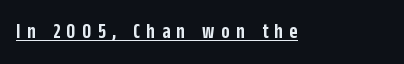
{"italic": "no", "bold": "semi", "underline": "yes", "letter_spacing": "wide", "letter_spacing_em": 0.3, "glyph_px": 22}
